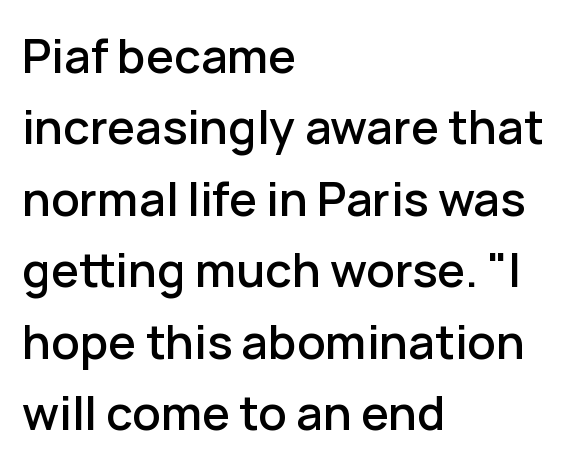
Posture: straight, roman, zero tilt. Reading down the column, the eye jumps a familiar distance to each next line. The compositor pushed each line to the left boundary. Underlining? Definitely not there.
